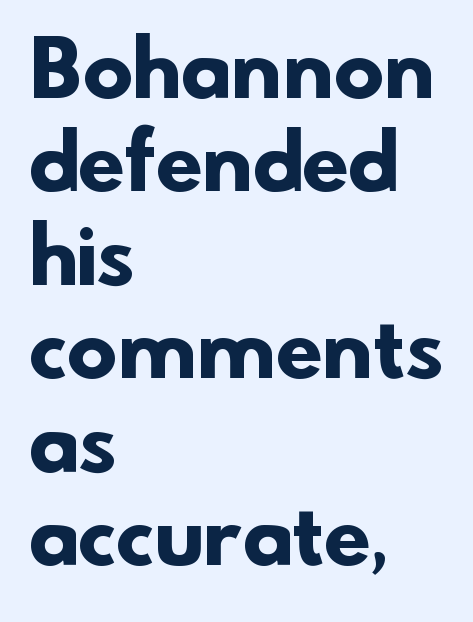
Q: Is the text bold? A: Yes.
Q: Is the typeface a serif or a sans-serif typeface? A: Sans-serif.
Q: Is the text underlined? A: No.
Q: How is the paragraph aligned? A: Left-aligned.
Q: Is the spacing between letters normal or unusually wide? A: Normal.
Q: Width (condensed, normal, or wide)? A: Normal.
Q: Stroke contrast? A: Low.
Q: x-height? A: Small.
Q: Monospaced? A: No.
